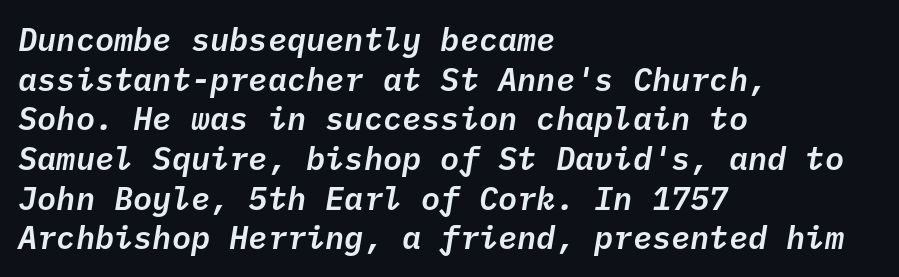
{"italic": "yes", "lean": "right", "slant_degrees": 10, "width": "normal", "stroke_contrast": "low", "x_height": "medium", "monospaced": "yes", "underline": "no", "align": "left", "line_spacing_ratio": 1.24, "letter_spacing": "normal", "letter_spacing_em": 0.0, "glyph_px": 32}
